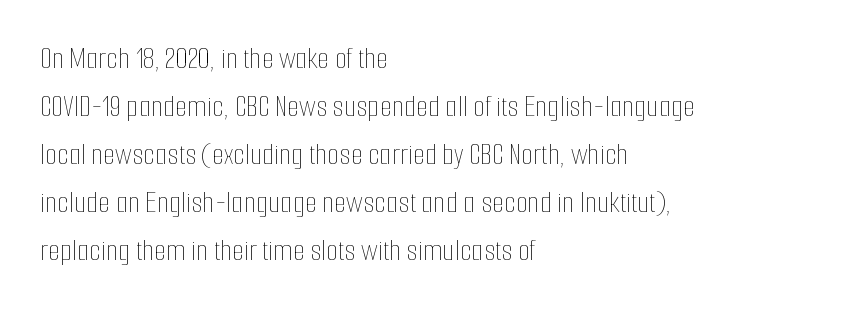
{"italic": "no", "bold": "no", "weight": "thin", "width": "condensed", "stroke_contrast": "low", "x_height": "medium", "monospaced": "no", "underline": "no", "align": "left", "line_spacing": "normal", "line_spacing_ratio": 1.55, "letter_spacing": "normal", "letter_spacing_em": 0.0, "glyph_px": 31}
